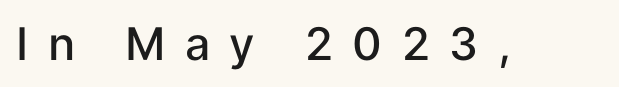
Each letter's strokes conclude bluntly, with no projecting serifs. The face used here is rendered with a markedly widened letterfit. This is moderately heavy type, rendered in semibold. The space directly below the letters is spotless. Do the letters lean? They stand straight. Do the characters align in a grid? No, the font is proportional.
